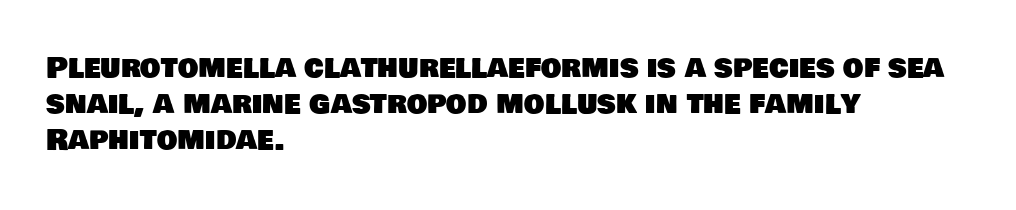
Q: Is the typeface a serif or a sans-serif typeface? A: Sans-serif.
Q: Is the text underlined? A: No.
Q: How is the paragraph aligned? A: Left-aligned.
Q: Is the spacing between letters normal or unusually wide? A: Normal.
Q: Is the spacing between lines tight, normal or loose? A: Normal.
Q: Width (condensed, normal, or wide)? A: Normal.
Q: Stroke contrast? A: Low.
Q: x-height? A: Large.
Q: Monospaced? A: No.
